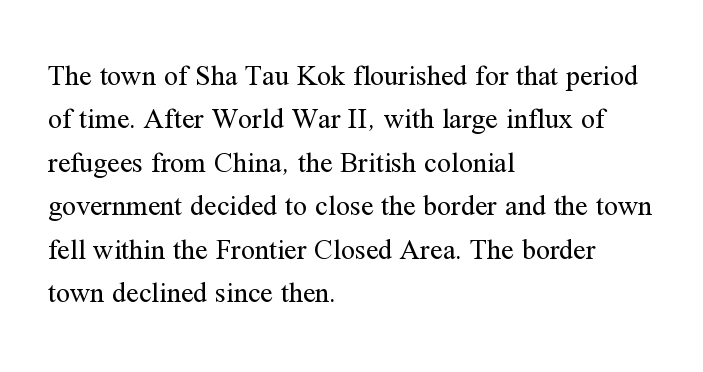
The image shows 28 px regular-weight serif type, upright; set left-aligned, normal line spacing (1.55x), normal letter spacing, not underlined; medium stroke contrast and a medium x-height.
